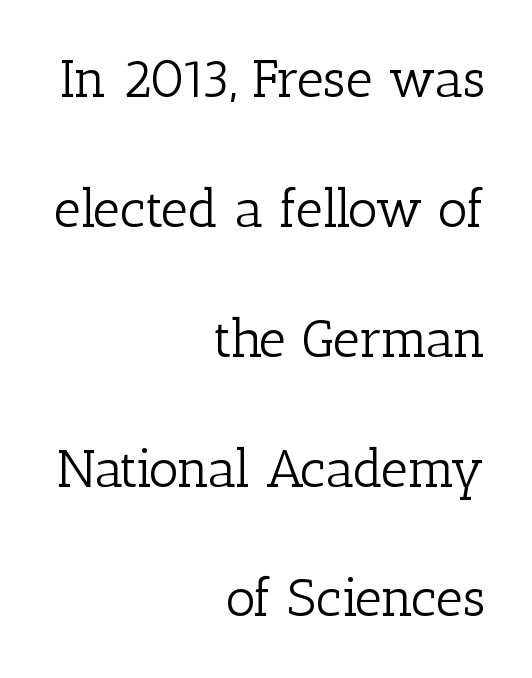
The image shows 53 px light serif type, upright; set right-aligned, loose line spacing (2.45x), normal letter spacing, not underlined; low stroke contrast and a medium x-height.
